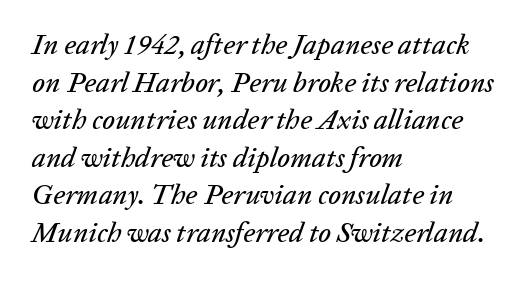
{"italic": "yes", "lean": "right", "slant_degrees": 20, "width": "normal", "stroke_contrast": "low", "x_height": "medium", "monospaced": "no", "underline": "no", "align": "left", "line_spacing": "normal", "line_spacing_ratio": 1.34, "letter_spacing": "normal", "letter_spacing_em": 0.0, "glyph_px": 28}
